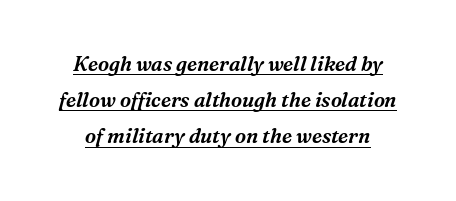
There's an unmistakable incline to the writing here. The string is rendered with underlining switched on. There is no visible air inserted between adjacent glyphs.
